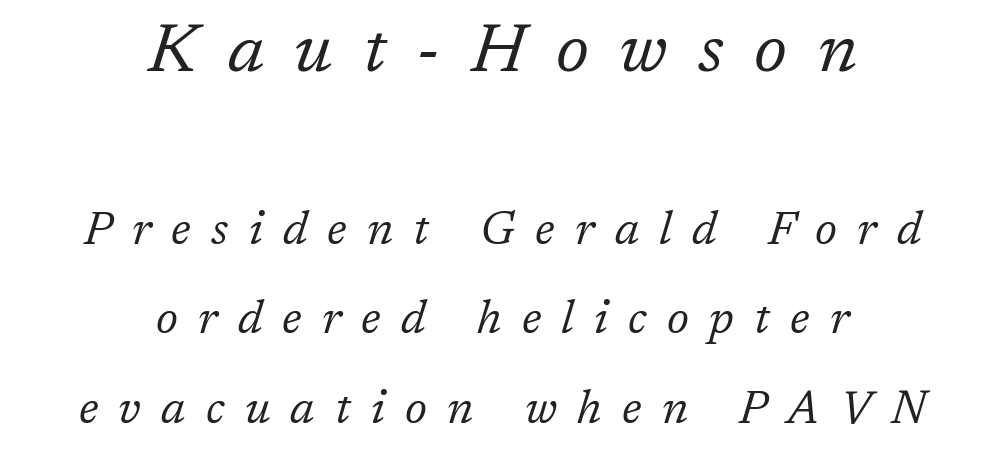
This rendering features lettering with no underline. Is this a sans? No — the strokes have serifs. Short and long lines alike share a common midpoint. Compared with typical body copy, the letter spacing here is much looser.
